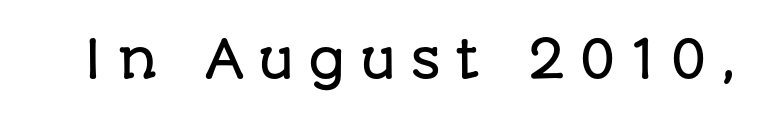
Q: Is the text italic (slanted)? A: No, it is upright.
Q: Is the typeface a serif or a sans-serif typeface? A: Sans-serif.
Q: Is the text underlined? A: No.
Q: Is the spacing between letters normal or unusually wide? A: Unusually wide.
Q: Width (condensed, normal, or wide)? A: Normal.
Q: Stroke contrast? A: Low.
Q: x-height? A: Large.
Q: Monospaced? A: No.
